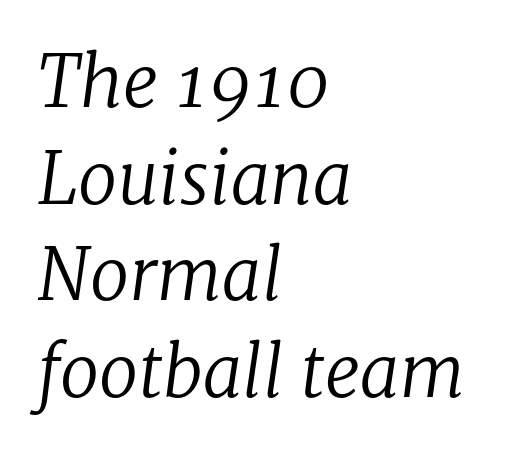
Posture: slanted. Characters follow at the spacing the type designer built in. Typographically, this falls in the serif category. Notice how the passage keeps a crisp vertical edge on the left only. Vertical spacing — default.
